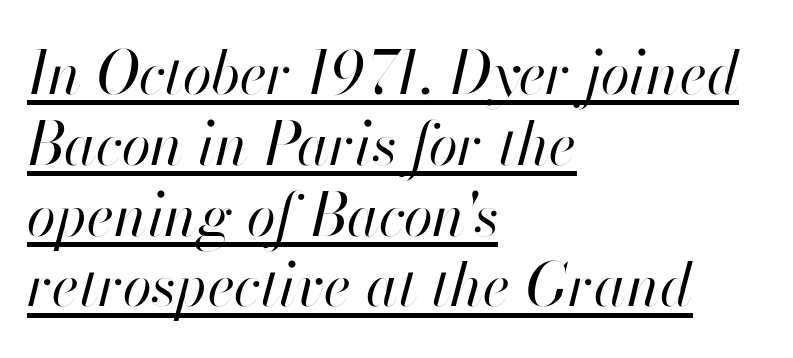
Think of a printed novel: that variable character pitch is what you see here. The paragraph has a hard left edge and a soft right edge. You can see a thin bar hugging the bottom of the glyphs. Is the type slanted? Yes — the strokes lean at a clear angle.
